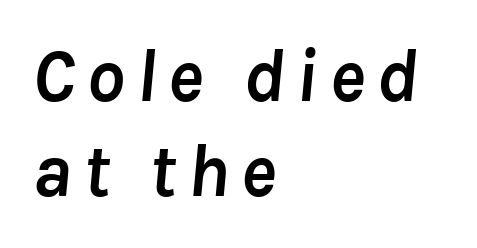
Q: Is the text bold? A: Yes.
Q: Is the text italic (slanted)? A: Yes, it leans right by about 8 degrees.
Q: Is the text underlined? A: No.
Q: How is the paragraph aligned? A: Left-aligned.
Q: Is the spacing between lines tight, normal or loose? A: Normal.
Q: Width (condensed, normal, or wide)? A: Normal.
Q: Stroke contrast? A: Low.
Q: x-height? A: Medium.
Q: Monospaced? A: No.
